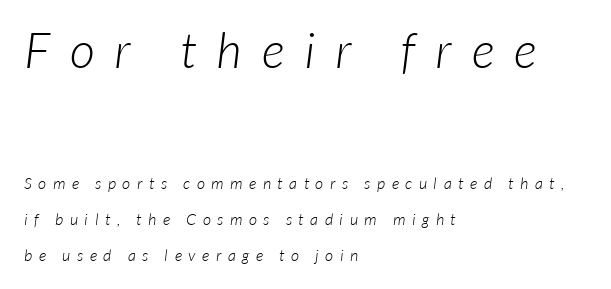
The image shows 49 px light sans-serif type; set left-aligned, loose line spacing (2.26x), unusually wide letter spacing (+0.41 em), not underlined; the first (top) block is 3.06x larger; low stroke contrast and a medium x-height.
